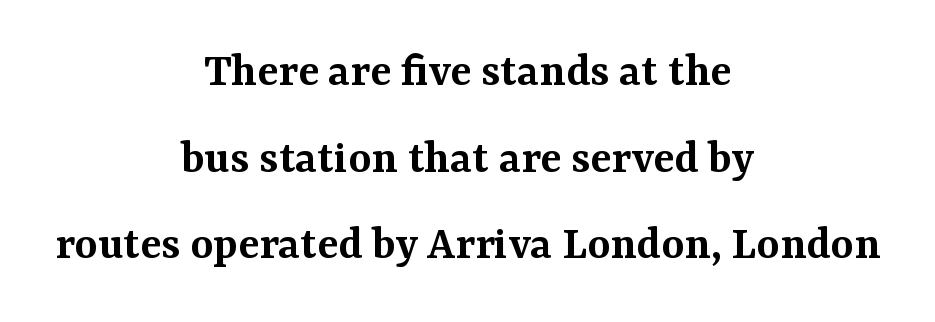
{"serif": "yes", "italic": "no", "bold": "semi", "weight": "semibold", "width": "normal", "stroke_contrast": "medium", "x_height": "medium", "monospaced": "no", "underline": "no", "align": "center", "line_spacing_ratio": 1.77, "letter_spacing": "normal", "letter_spacing_em": 0.0, "glyph_px": 49}
